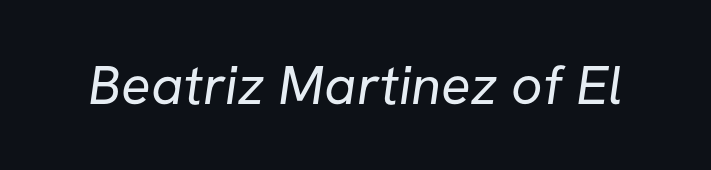
The image shows 55 px regular-weight sans-serif type; set normal letter spacing, not underlined; low stroke contrast and a medium x-height.
